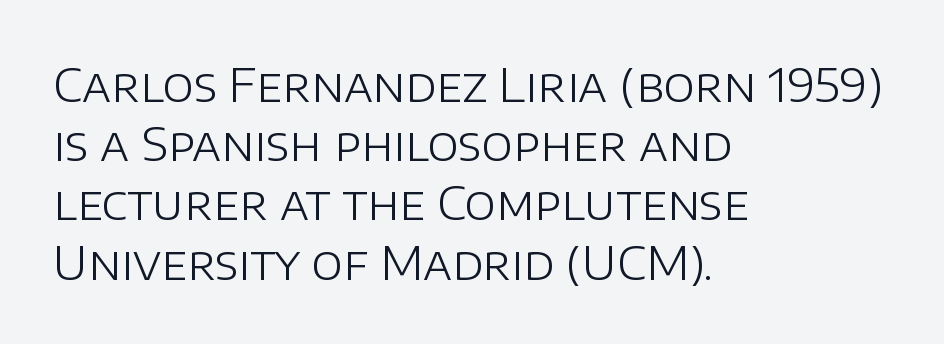
Honestly, the letter spacing is just normal — you wouldn't notice it. Proportional: the letters do not fall into vertical columns. Notice how descenders clear the ascenders below comfortably — that's standard leading. The face looks like a standard text weight, possibly lighter.
